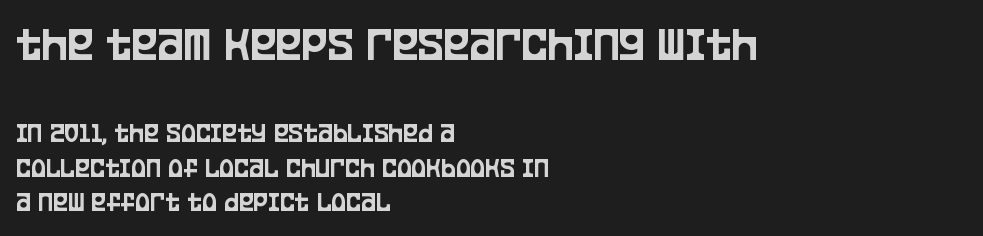
Q: Is the text italic (slanted)? A: No, it is upright.
Q: Is the typeface a serif or a sans-serif typeface? A: Sans-serif.
Q: Is the text underlined? A: No.
Q: How is the paragraph aligned? A: Left-aligned.
Q: Is the spacing between letters normal or unusually wide? A: Normal.
Q: Which block of text is set in a larger size, the first (top) or the second (bottom)? A: The first (top) one.
Q: Width (condensed, normal, or wide)? A: Condensed.
Q: Stroke contrast? A: Low.
Q: x-height? A: Large.
Q: Monospaced? A: No.
